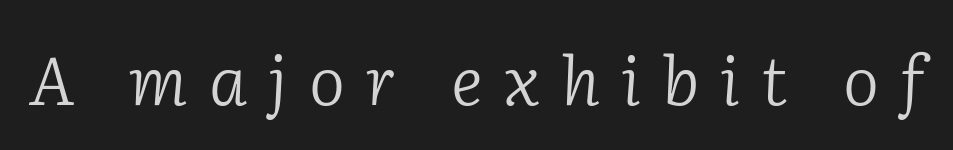
Quick note: italic. You can tell from the footed stems that serif type was used. The rendering uses natural spacing where letterforms have individual widths. Words appear elongated and porous because spacing is wide. Bare-footed words on every line. The font sits on the lighter half of the weight spectrum, regular included.
